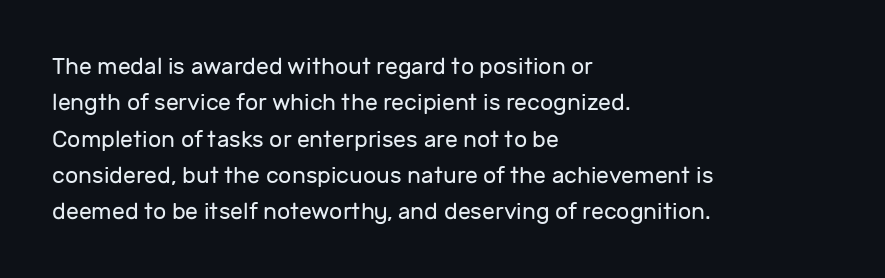
Compared with typical paragraphs, the rows here are spaced about the same. The letterforms sit at book weight or below. Ascenders rise straight up at ninety degrees. The lines are quadded left. Check the space under the baseline: it is left empty. Tracking value appears to be zero — textbook default spacing.
